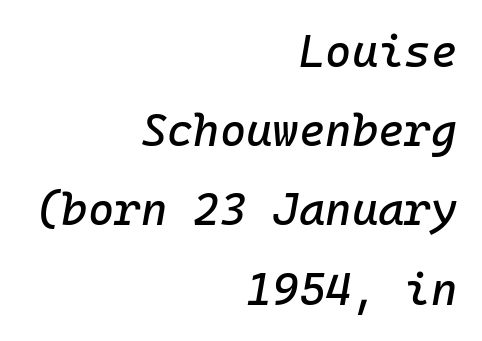
{"italic": "yes", "lean": "right", "slant_degrees": 10, "width": "normal", "stroke_contrast": "low", "x_height": "medium", "monospaced": "yes", "underline": "no", "align": "right", "line_spacing_ratio": 1.76, "letter_spacing": "normal", "letter_spacing_em": 0.0, "glyph_px": 45}
